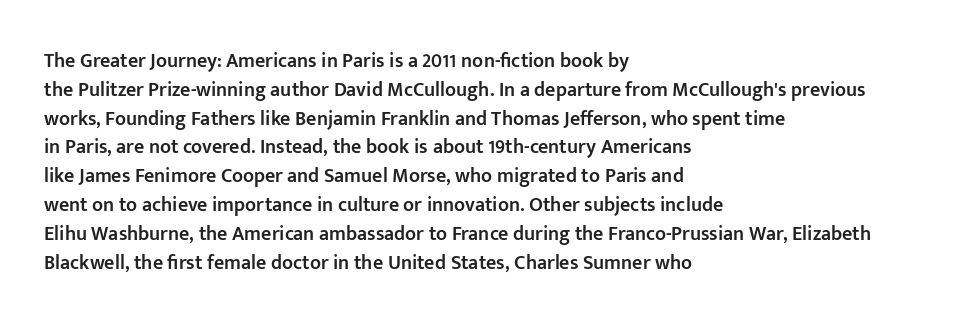
Anything drawn beneath the words? Only blank space. The line-height multiplier appears to be the usual default. Rendered with straight, roman letterforms. Each word holds together tightly as a unit, with standard inter-letter gaps. Every letter is mildly thick-stroked: semibold rather than bold. The paragraph has a hard left edge and a soft right edge.
